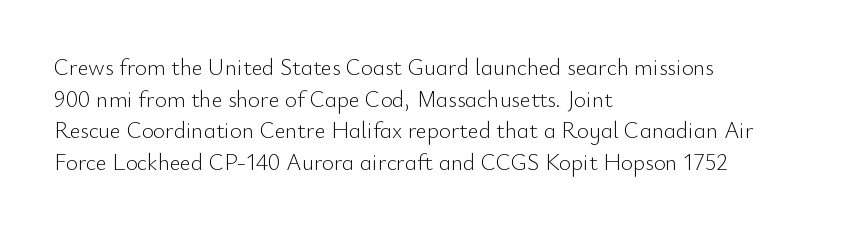
{"italic": "no", "bold": "no", "underline": "no", "align": "left", "line_spacing": "normal", "line_spacing_ratio": 1.37, "letter_spacing": "normal", "letter_spacing_em": 0.0, "glyph_px": 23}
